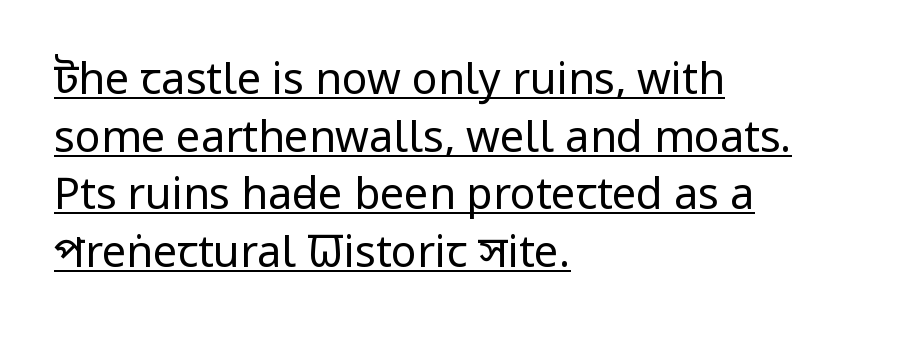
Q: Is the text bold? A: No.
Q: Is the text italic (slanted)? A: No, it is upright.
Q: Is the typeface a serif or a sans-serif typeface? A: Sans-serif.
Q: Is the text underlined? A: Yes.
Q: How is the paragraph aligned? A: Left-aligned.
Q: Is the spacing between letters normal or unusually wide? A: Normal.
Q: Is the spacing between lines tight, normal or loose? A: Normal.
Q: Width (condensed, normal, or wide)? A: Condensed.
Q: Stroke contrast? A: Low.
Q: x-height? A: Large.
Q: Monospaced? A: No.
